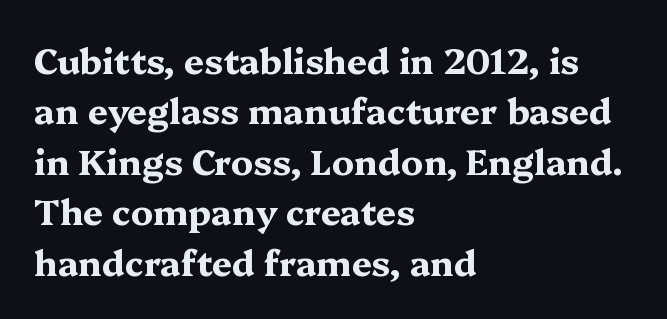
{"serif": "yes", "italic": "no", "bold": "yes", "weight": "bold", "width": "wide", "stroke_contrast": "medium", "x_height": "medium", "monospaced": "no", "underline": "no", "align": "left", "line_spacing": "normal", "line_spacing_ratio": 1.44, "letter_spacing": "normal", "letter_spacing_em": 0.0, "glyph_px": 35}
